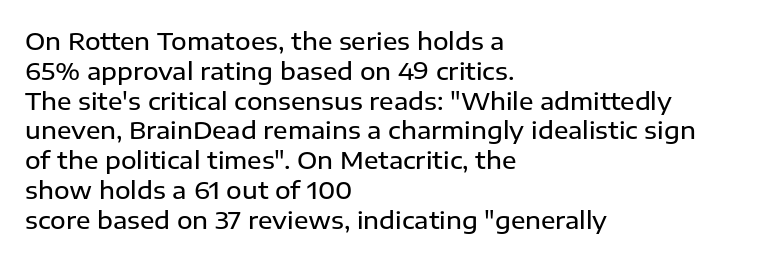
The letters stand upright; this is a roman face. Underline: absent. The sample has been set in demibold, a notch under bold. Here the glyphs are tracked normally, forming tight word shapes.
